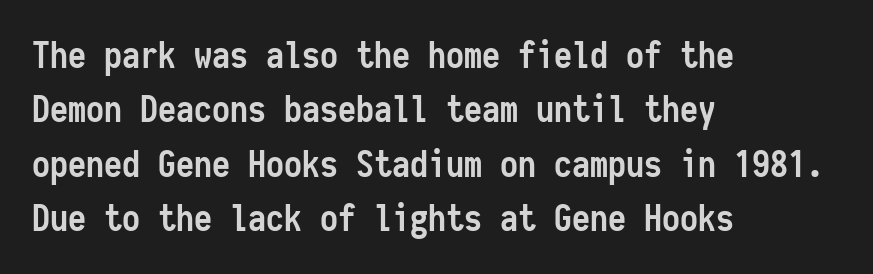
The image shows 36 px semibold, condensed sans-serif type, upright, monospaced; set left-aligned, normal line spacing (1.51x), normal letter spacing, not underlined; low stroke contrast and a medium x-height.
